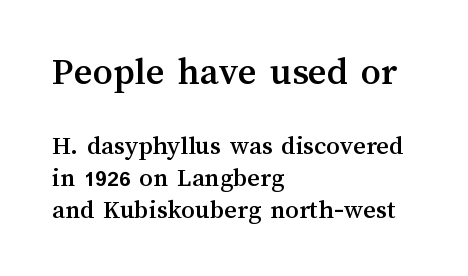
{"italic": "no", "width": "normal", "stroke_contrast": "medium", "x_height": "medium", "monospaced": "no", "underline": "no", "align": "left", "line_spacing_ratio": 1.19, "letter_spacing": "normal", "letter_spacing_em": 0.0, "larger_block": "first", "size_ratio": 1.48, "glyph_px": 40}
